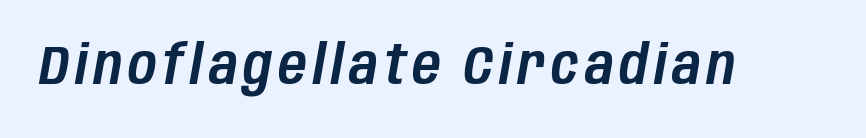
The image shows 55 px condensed type, italic (leaning right); set not underlined; low stroke contrast and a large x-height.
